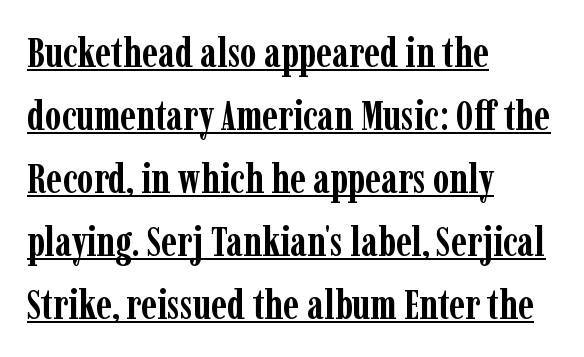
The image shows 42 px semibold, condensed serif type, upright; set left-aligned, normal line spacing (1.5x), normal letter spacing, underlined; low stroke contrast and a medium x-height.
